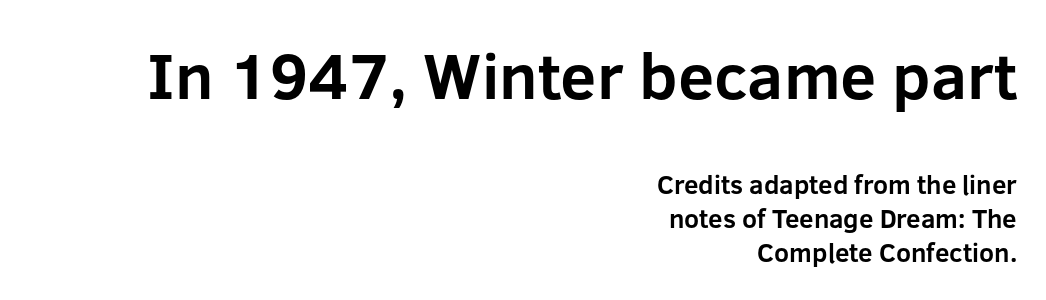
The image shows 65 px bold sans-serif type, upright; set right-aligned, normal line spacing (1.31x), normal letter spacing, not underlined; the first (top) block is 2.5x larger; low stroke contrast and a medium x-height.
